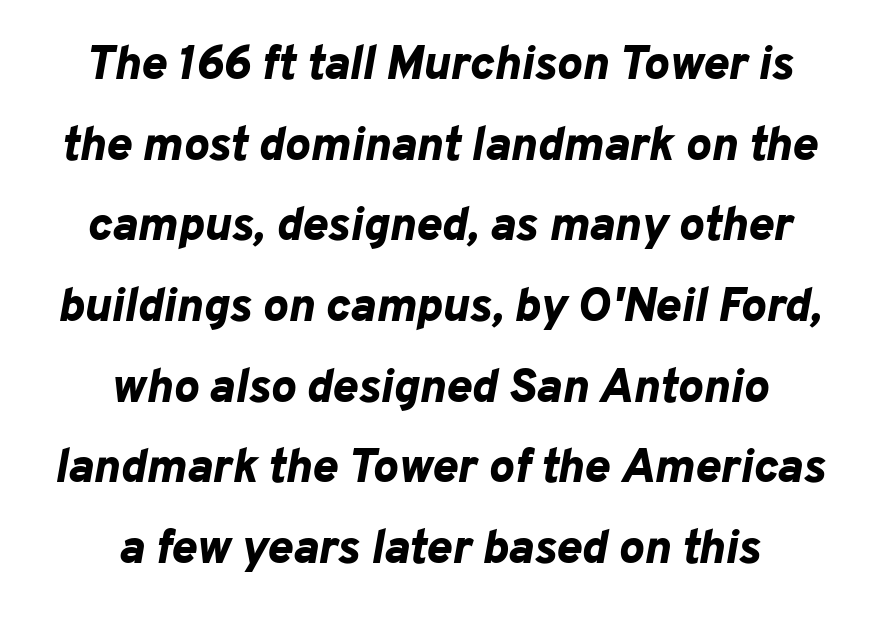
Q: Is the text bold? A: Yes.
Q: Is the text italic (slanted)? A: Yes, it leans right by about 10 degrees.
Q: Is the text underlined? A: No.
Q: How is the paragraph aligned? A: Centered.
Q: Is the spacing between letters normal or unusually wide? A: Normal.
Q: Is the spacing between lines tight, normal or loose? A: Normal.
Q: Width (condensed, normal, or wide)? A: Normal.
Q: Stroke contrast? A: Low.
Q: x-height? A: Medium.
Q: Monospaced? A: No.
